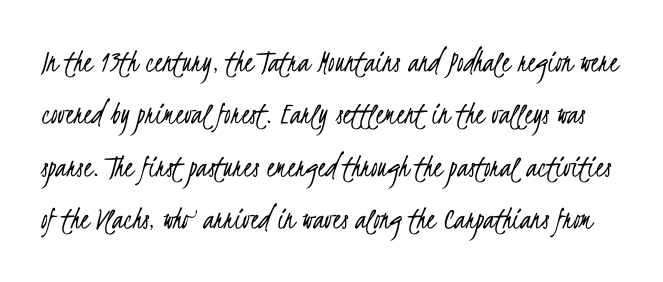
{"serif": "no", "bold": "no", "weight": "light", "width": "condensed", "stroke_contrast": "low", "x_height": "small", "monospaced": "no", "underline": "no", "line_spacing": "normal", "line_spacing_ratio": 1.59, "letter_spacing": "normal", "letter_spacing_em": 0.0, "glyph_px": 33}
